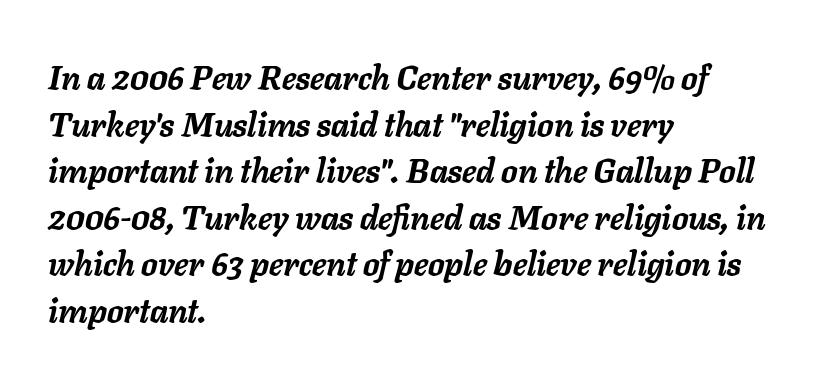
{"italic": "yes", "lean": "right", "slant_degrees": 11, "bold": "yes", "weight": "semibold", "width": "normal", "stroke_contrast": "low", "x_height": "medium", "monospaced": "no", "underline": "no", "align": "left", "line_spacing": "normal", "line_spacing_ratio": 1.41, "letter_spacing": "normal", "letter_spacing_em": 0.0, "glyph_px": 33}
